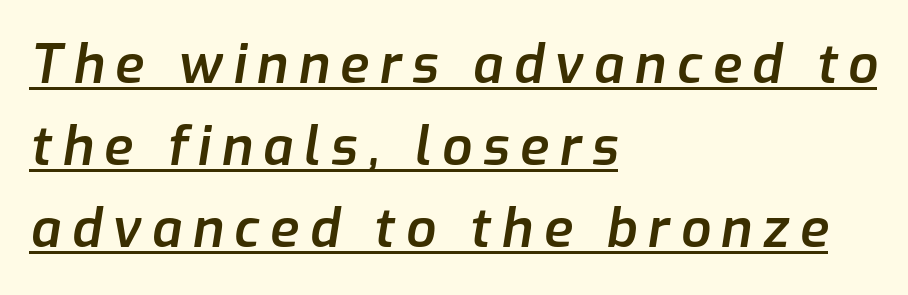
{"italic": "yes", "lean": "right", "slant_degrees": 9, "bold": "semi", "weight": "semibold", "width": "normal", "stroke_contrast": "low", "x_height": "medium", "monospaced": "no", "underline": "yes", "align": "left", "line_spacing": "normal", "line_spacing_ratio": 1.55, "letter_spacing": "wide", "letter_spacing_em": 0.2, "glyph_px": 53}
